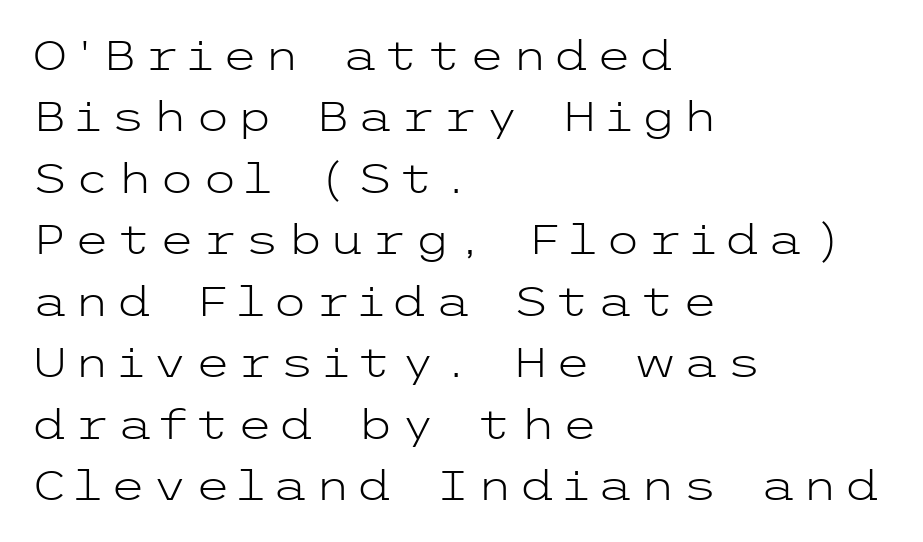
The typesetter chose a ragged-right arrangement here. These glyphs show unthickened strokes, regular width or finer. Serifs: no, the terminals of the letterforms are clean. Notice how descenders clear the ascenders below comfortably — that's standard leading. Notice how the stems are strictly vertical — no italics here. Decoration check: the copy has no underline.
